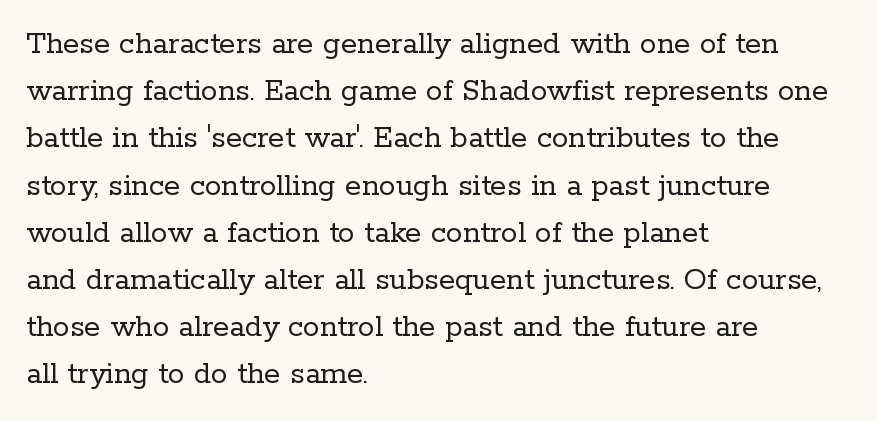
The axis of the letterforms is exactly vertical. The area under the type is left untouched. Each letter keeps its own natural width here, so spacing adapts to shape. These lines are composed in type with serifs. Nothing heavy about these letters — not bold at all. A student would call this left alignment; a typographer would say flush left, rag right.
